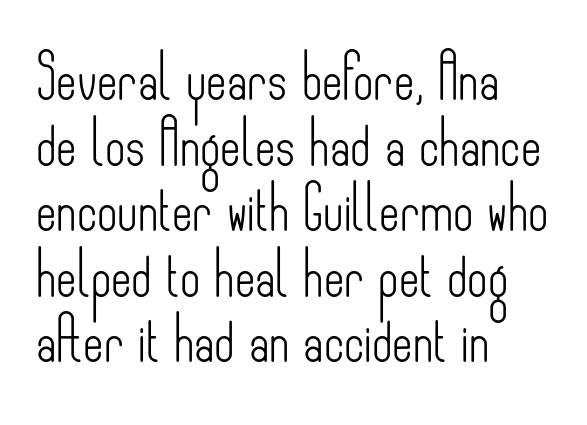
The image shows 44 px light, condensed sans-serif type, upright; set left-aligned, normal line spacing (1.49x), normal letter spacing, not underlined; low stroke contrast and a small x-height.
